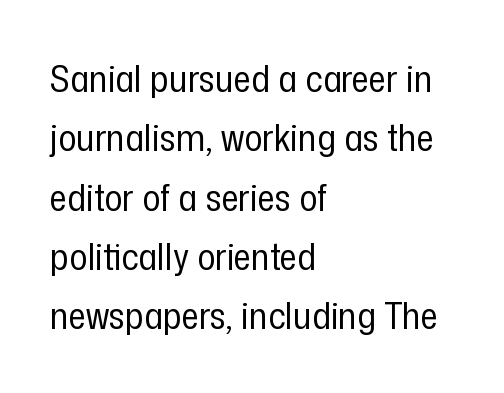
{"serif": "no", "italic": "no", "bold": "no", "weight": "regular", "width": "condensed", "stroke_contrast": "low", "x_height": "medium", "monospaced": "no", "underline": "no", "align": "left", "line_spacing": "normal", "line_spacing_ratio": 1.56, "letter_spacing": "normal", "letter_spacing_em": 0.0, "glyph_px": 38}
